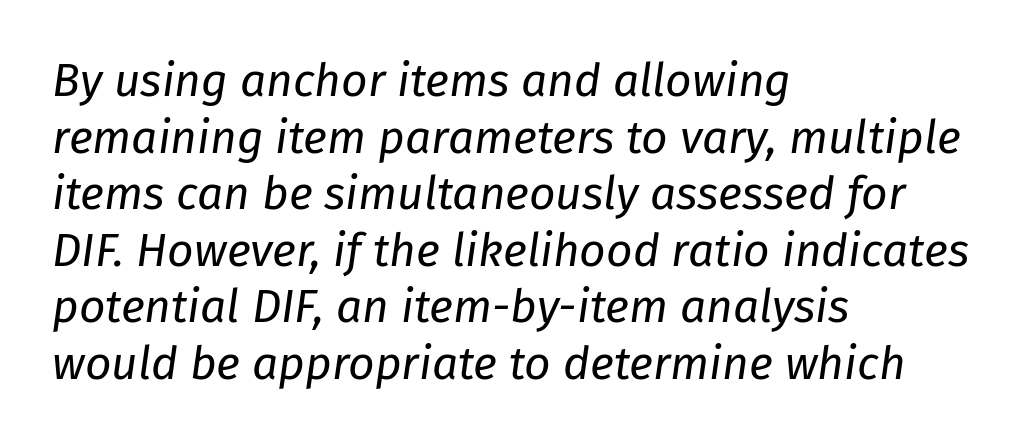
{"italic": "yes", "lean": "right", "slant_degrees": 8, "bold": "no", "weight": "regular", "width": "normal", "stroke_contrast": "low", "x_height": "medium", "monospaced": "no", "underline": "no", "align": "left", "line_spacing_ratio": 1.23, "letter_spacing": "normal", "letter_spacing_em": 0.0, "glyph_px": 46}
